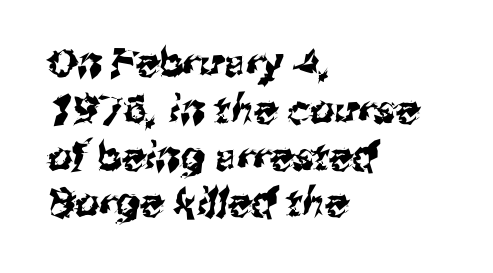
The image shows 39 px sans-serif type; set left-aligned, line spacing 1.2x, normal letter spacing, not underlined; medium stroke contrast and a medium x-height.
